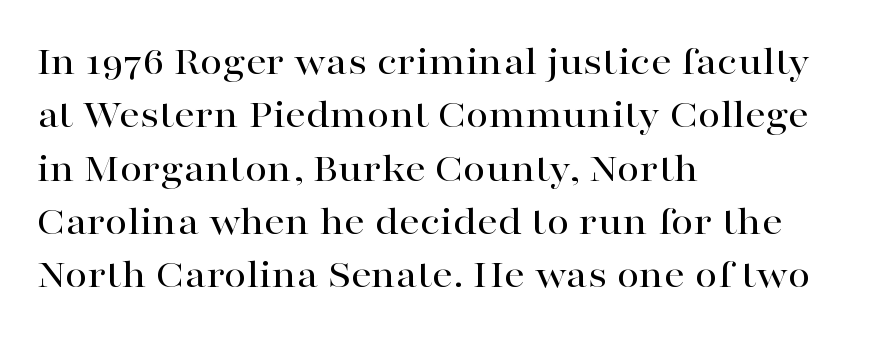
The image shows 41 px wide serif type, upright; set left-aligned, normal line spacing (1.3x), normal letter spacing, not underlined; high stroke contrast and a medium x-height.
